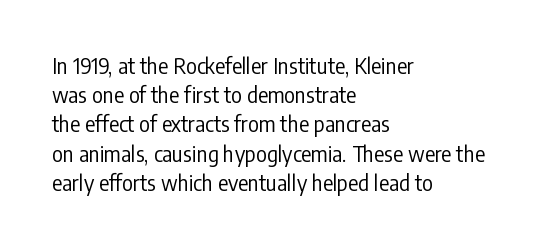
{"italic": "no", "bold": "no", "underline": "no", "align": "left", "line_spacing": "normal", "line_spacing_ratio": 1.39, "letter_spacing": "normal", "letter_spacing_em": 0.0, "glyph_px": 21}
